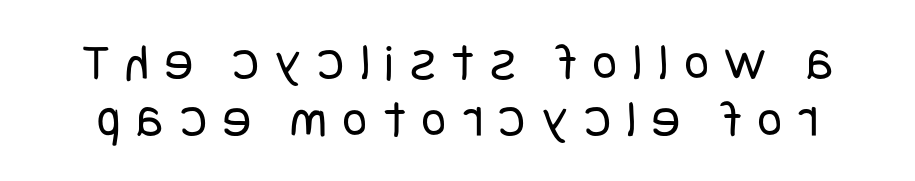
Q: Is the text bold? A: No.
Q: Is the text italic (slanted)? A: No, it is upright.
Q: Is the typeface a serif or a sans-serif typeface? A: Sans-serif.
Q: Is the text underlined? A: No.
Q: Is the spacing between letters normal or unusually wide? A: Unusually wide.
Q: Is the spacing between lines tight, normal or loose? A: Tight.
Q: Width (condensed, normal, or wide)? A: Condensed.
Q: Stroke contrast? A: Low.
Q: x-height? A: Large.
